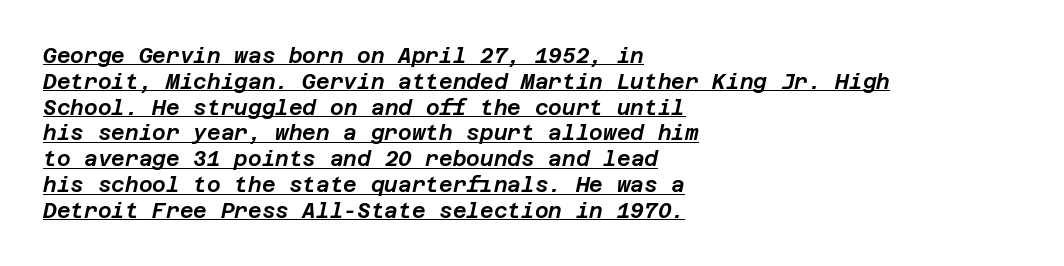
Q: Is the text italic (slanted)? A: Yes, it leans right by about 12 degrees.
Q: Is the text underlined? A: Yes.
Q: How is the paragraph aligned? A: Left-aligned.
Q: Is the spacing between letters normal or unusually wide? A: Normal.
